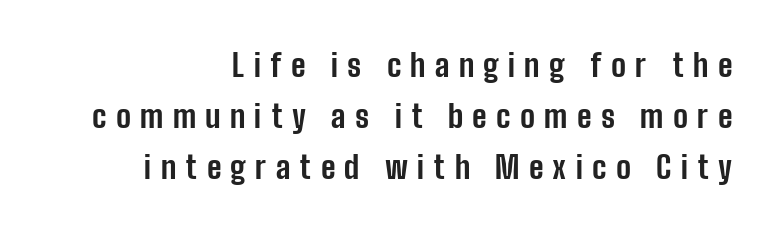
A typesetter would label this face a sans. Is there any slant? The stems are plumb. The space between consecutive lines is moderate. Typeset ragged left — the right edge is the straight one. Check under the words: just untouched page. You could not count columns in this text — the font is proportionally spaced.
